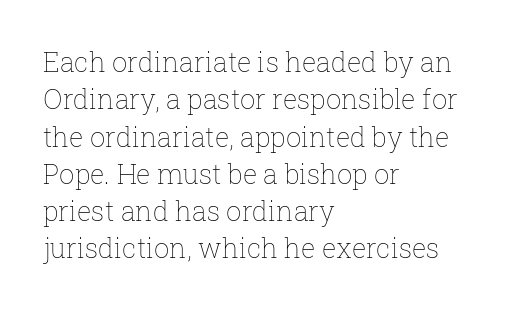
{"italic": "no", "bold": "no", "underline": "no", "align": "left", "line_spacing": "normal", "line_spacing_ratio": 1.38, "letter_spacing": "normal", "letter_spacing_em": 0.0, "glyph_px": 27}
